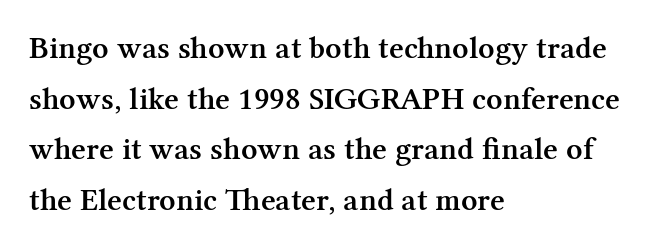
A fair bit of extra ink — the face is semibold, not bold. A typesetter would call this proportional, since set widths differ per character. Every stem runs plumb, perpendicular to the baseline. Every row of glyphs begins at an identical x-position on the left. You can tell from the footed stems that serif type was used. Each new line begins a customary step beneath the previous one.
